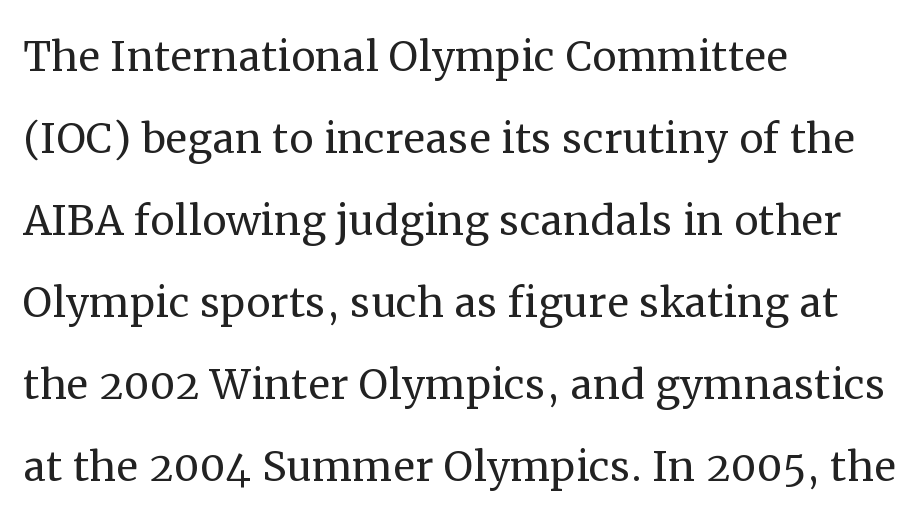
Quick note: underline off. A classic flush-left, rag-right setting is used for this passage. Upright lettering throughout. The rendering uses a moderate line-height, typical for paragraphs.
